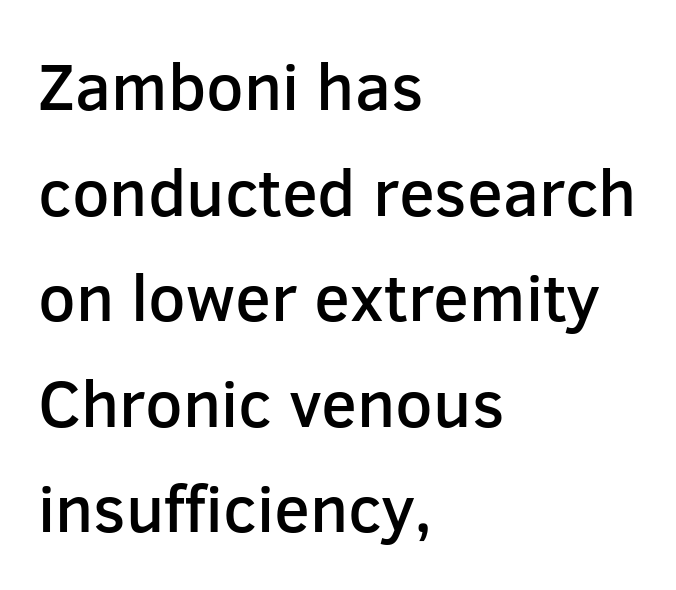
The image shows 66 px semibold sans-serif type, upright; set left-aligned, normal line spacing (1.6x), normal letter spacing, not underlined; low stroke contrast and a medium x-height.
